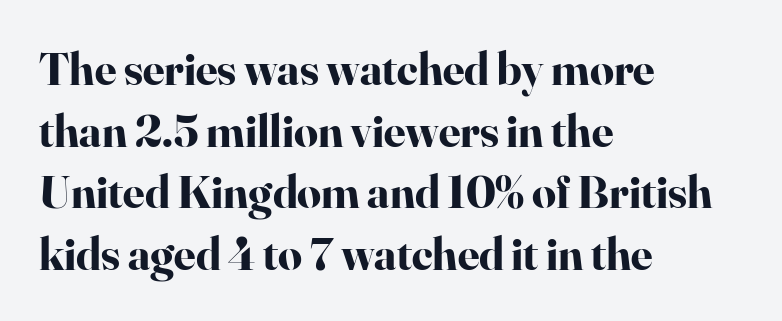
{"serif": "yes", "italic": "no", "bold": "yes", "weight": "bold", "width": "normal", "stroke_contrast": "high", "x_height": "small", "monospaced": "no", "underline": "no", "align": "left", "line_spacing": "normal", "line_spacing_ratio": 1.31, "letter_spacing": "normal", "letter_spacing_em": 0.0, "glyph_px": 47}
